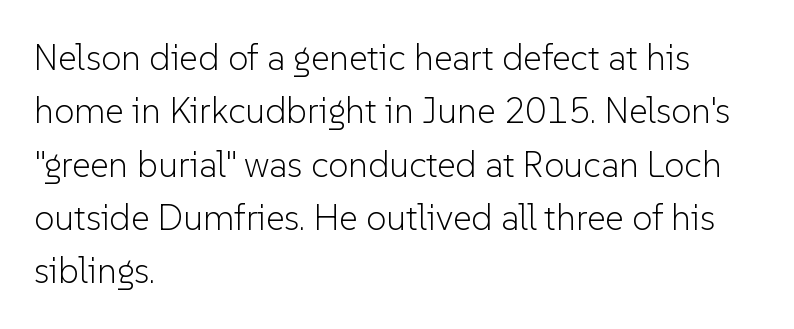
{"serif": "no", "italic": "no", "bold": "no", "weight": "light", "width": "normal", "stroke_contrast": "low", "x_height": "medium", "monospaced": "no", "underline": "no", "align": "left", "line_spacing": "normal", "line_spacing_ratio": 1.48, "letter_spacing": "normal", "letter_spacing_em": 0.0, "glyph_px": 36}
